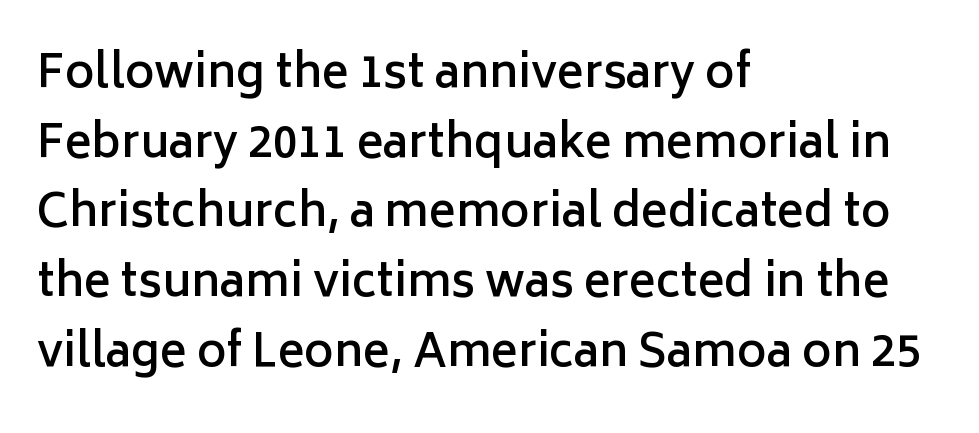
The letters carry no serifs — their stems end cleanly without finishing strokes. Is there any slant? The stems are plumb. A fair bit of extra ink — the face is semibold, not bold. Character widths vary here, with narrow letters taking less room than wide ones. Descender tails drop into unmarked territory. Leftover space on each line is placed entirely after the last word.
